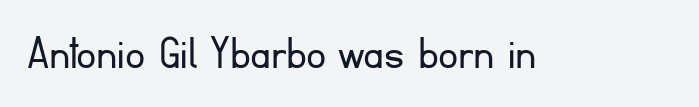
The space directly below the letters is spotless. Does the lettering tilt? It doesn't — this is upright. This rendering employs a face without finishing strokes, i.e., a sans-serif. The passage shown has conventional tracking throughout. Character widths vary here, with narrow letters taking less room than wide ones.
